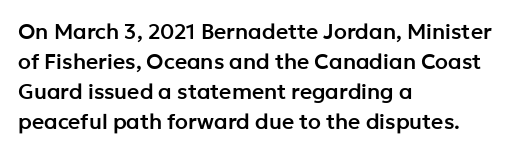
The image shows 21 px text type, upright; set left-aligned, normal line spacing (1.43x), normal letter spacing, not underlined.
